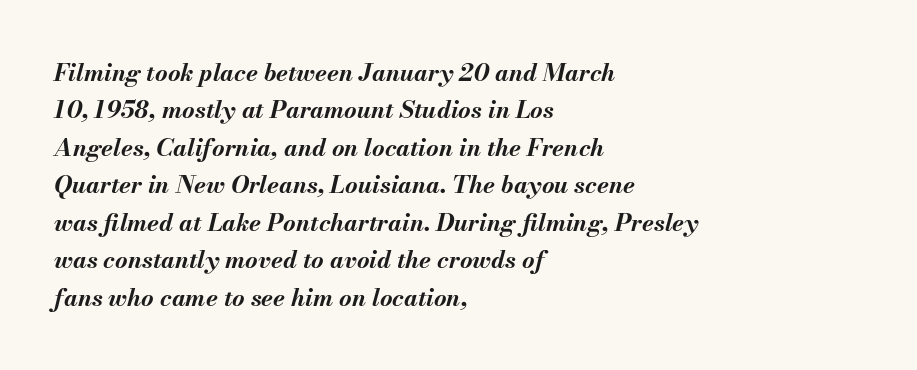
The image shows 24 px bold type, italic (leaning right); set left-aligned, normal line spacing (1.56x), normal letter spacing, not underlined.
